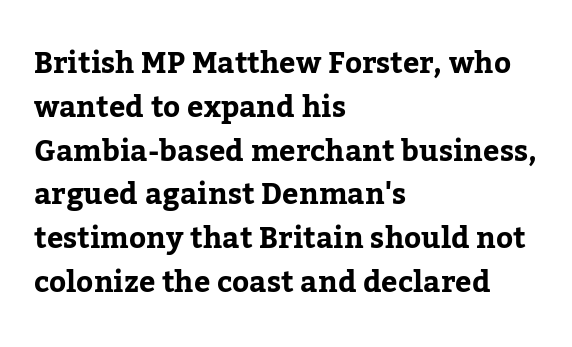
Yep, those are serifs on the letters. The rendering uses natural spacing where letterforms have individual widths. Type without underlining. Designer's note — italics off, roman on. Reading down the column, the eye jumps a familiar distance to each next line. These lines stack with their left ends in a neat column.
